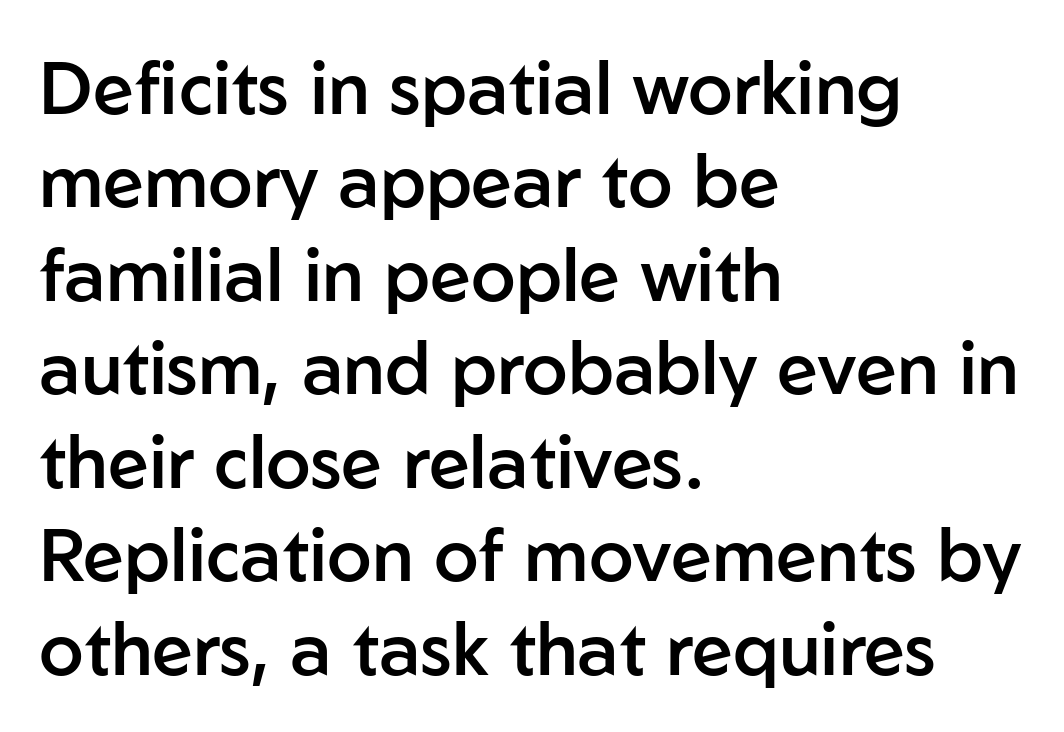
{"serif": "no", "italic": "no", "bold": "semi", "weight": "semibold", "width": "normal", "stroke_contrast": "low", "x_height": "medium", "monospaced": "no", "underline": "no", "align": "left", "line_spacing": "normal", "line_spacing_ratio": 1.28, "letter_spacing": "normal", "letter_spacing_em": 0.0, "glyph_px": 73}
